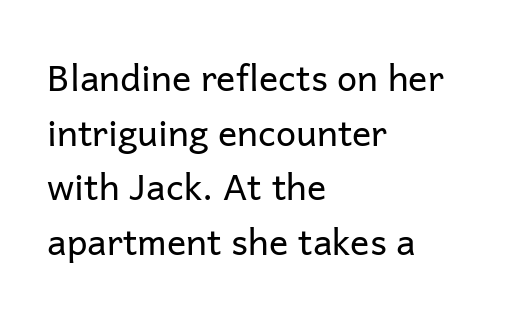
These lines were composed using upright roman letters. The lines are quadded left. Letterform terminals end flat and unadorned throughout the passage. The face used here is proportionally spaced, like ordinary book or web type. Each row of text sits above clean, open space. Heft: none added — not bold.
